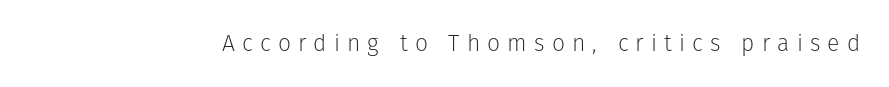
A typesetter would call this heavily tracked-out type. Bold? No — there's no thickening of the strokes. Every stem runs plumb, perpendicular to the baseline. The words here are not underlined.
